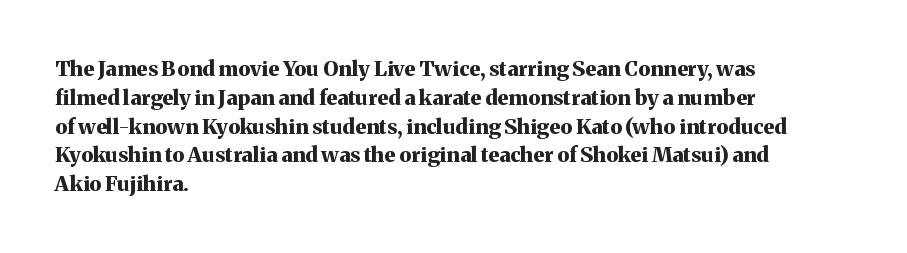
{"italic": "no", "bold": "yes", "underline": "no", "align": "left", "line_spacing": "normal", "line_spacing_ratio": 1.37, "letter_spacing": "normal", "letter_spacing_em": 0.0, "glyph_px": 21}
